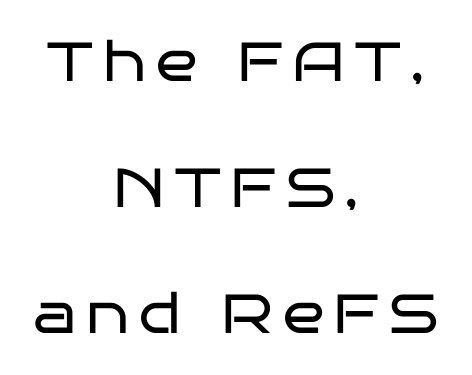
{"serif": "no", "italic": "no", "bold": "no", "weight": "regular", "width": "wide", "stroke_contrast": "low", "x_height": "large", "monospaced": "no", "underline": "no", "align": "center", "line_spacing": "loose", "line_spacing_ratio": 2.29, "glyph_px": 55}
